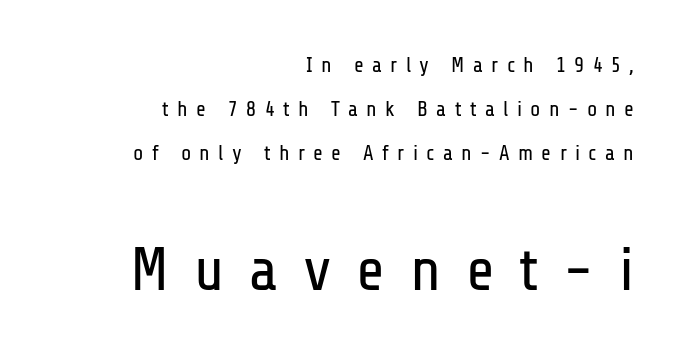
Q: Is the text bold? A: No.
Q: Is the text italic (slanted)? A: No, it is upright.
Q: Is the typeface a serif or a sans-serif typeface? A: Sans-serif.
Q: Is the text underlined? A: No.
Q: How is the paragraph aligned? A: Right-aligned.
Q: Is the spacing between letters normal or unusually wide? A: Unusually wide.
Q: Is the spacing between lines tight, normal or loose? A: Loose.
Q: Which block of text is set in a larger size, the first (top) or the second (bottom)? A: The second (bottom) one.
Q: Width (condensed, normal, or wide)? A: Condensed.
Q: Stroke contrast? A: Low.
Q: x-height? A: Medium.
Q: Monospaced? A: No.
